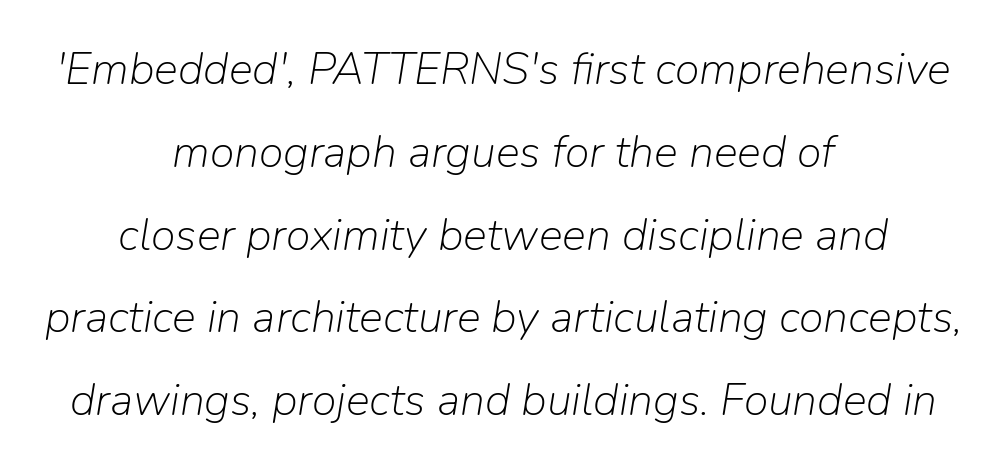
The image shows 45 px light type, italic (leaning right); set centered, line spacing 1.84x, normal letter spacing, not underlined; low stroke contrast and a medium x-height.
